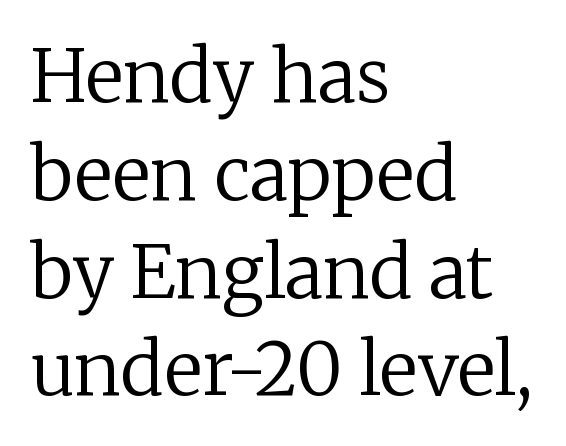
The image shows 73 px regular-weight serif type, upright; set left-aligned, normal line spacing (1.34x), normal letter spacing, not underlined; low stroke contrast and a medium x-height.
